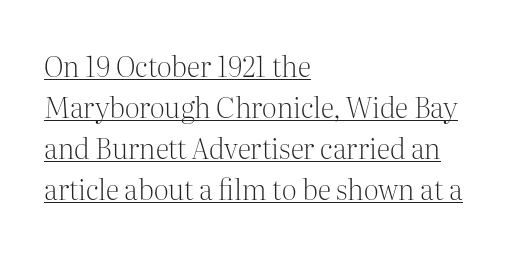
{"serif": "yes", "italic": "no", "bold": "no", "weight": "light", "width": "normal", "stroke_contrast": "medium", "x_height": "medium", "monospaced": "no", "underline": "yes", "align": "left", "line_spacing": "normal", "line_spacing_ratio": 1.46, "letter_spacing": "normal", "letter_spacing_em": 0.0, "glyph_px": 28}
